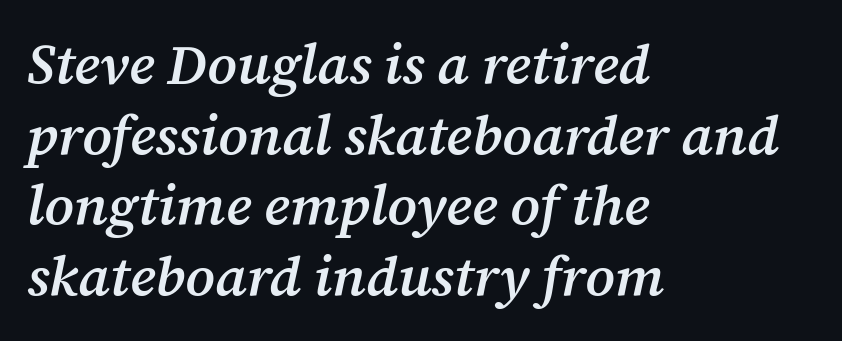
{"serif": "yes", "italic": "yes", "lean": "right", "slant_degrees": 12, "bold": "semi", "weight": "semibold", "width": "normal", "stroke_contrast": "medium", "x_height": "medium", "monospaced": "no", "underline": "no", "align": "left", "line_spacing": "normal", "line_spacing_ratio": 1.26, "letter_spacing": "normal", "letter_spacing_em": 0.0, "glyph_px": 56}
